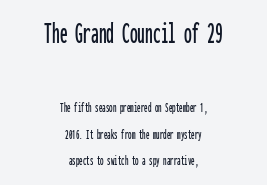
The image shows 31 px condensed sans-serif type, upright, monospaced; set centered, line spacing 1.89x, normal letter spacing, not underlined; the first (top) block is 2.21x larger; low stroke contrast and a medium x-height.
